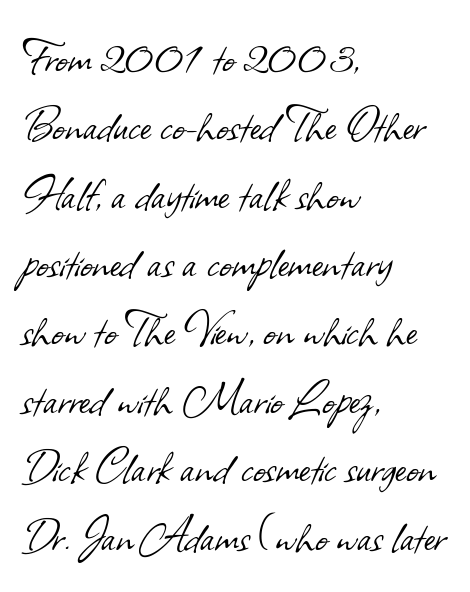
In terms of letterform style, serifs are entirely absent. Weight: regular or lighter. No extra tracking has been applied to these lines. How would I describe the line gaps? Plain and ordinary. Leftover space on each line is placed entirely after the last word. Think of a printed novel: that variable character pitch is what you see here.
